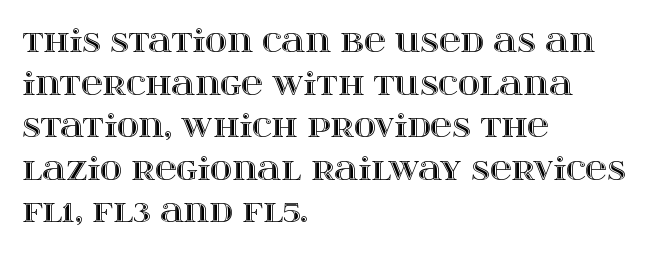
Q: Is the text italic (slanted)? A: No, it is upright.
Q: Is the text underlined? A: No.
Q: How is the paragraph aligned? A: Left-aligned.
Q: Is the spacing between letters normal or unusually wide? A: Normal.
Q: Is the spacing between lines tight, normal or loose? A: Normal.
Q: Width (condensed, normal, or wide)? A: Wide.
Q: x-height? A: Large.
Q: Monospaced? A: No.
